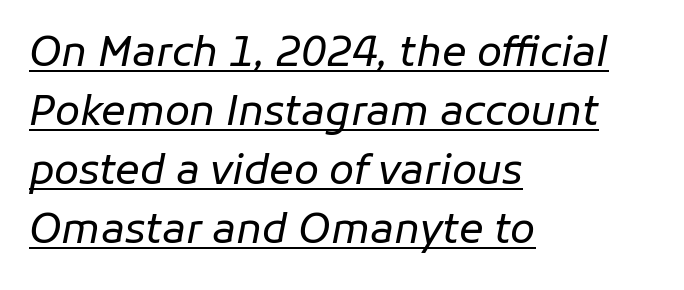
This sample has the flowing, uneven cadence of proportional lettering. Is the type slanted? Yes — the strokes lean at a clear angle. Summary of vertical rhythm: regular, with standard interline spacing. Horizontal alignment here is leftward, the default for most running prose. Nothing heavy about these letters — not bold at all.
